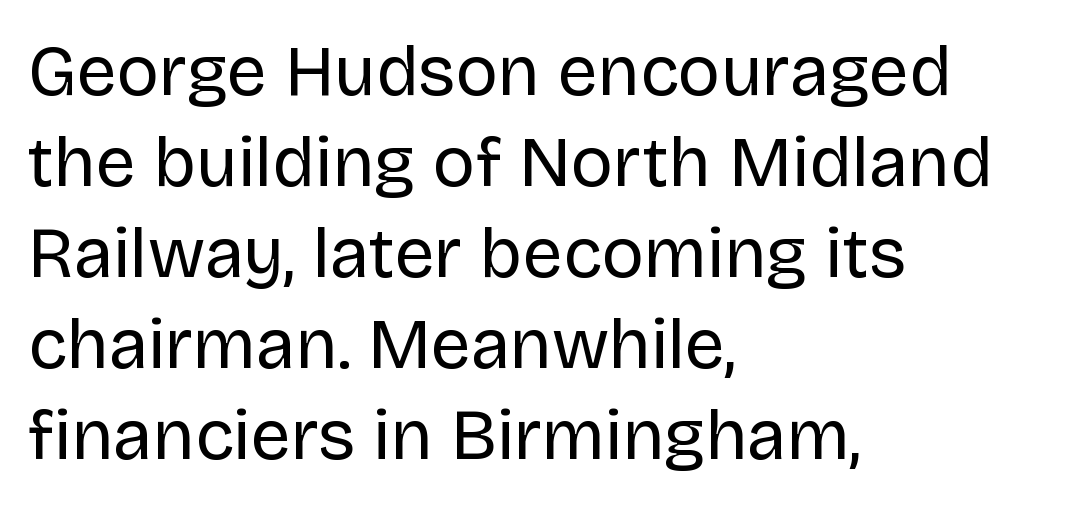
The image shows 71 px regular-weight sans-serif type, upright; set left-aligned, normal line spacing (1.28x), normal letter spacing, not underlined; low stroke contrast and a large x-height.
